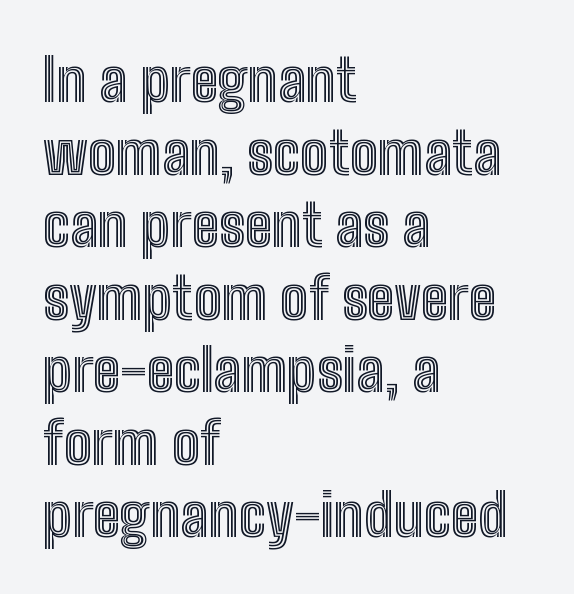
No extra tracking has been applied to these lines. The letters stand straight up with perfectly vertical stems. Underlining? Definitely not there. If you drew a ruler down the left edge, every line would touch it.
